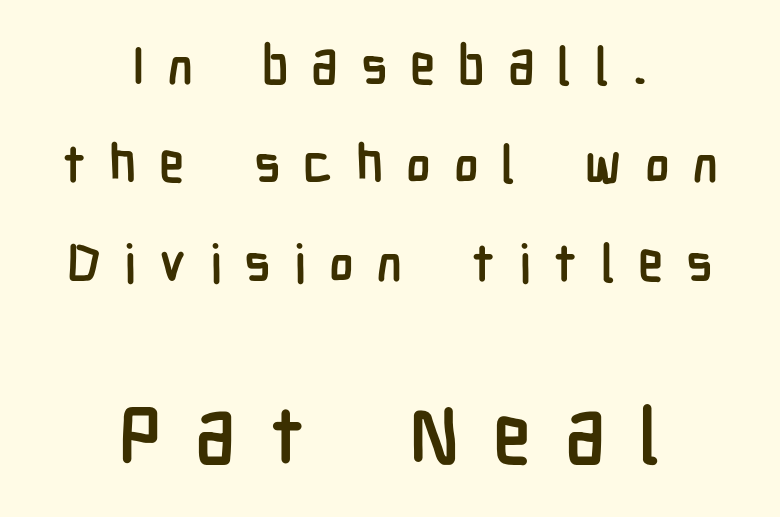
The image shows 78 px semibold, condensed sans-serif type, upright; set centered, line spacing 1.89x, unusually wide letter spacing (+0.44 em), not underlined; the second (bottom) block is 1.5x larger; low stroke contrast and a medium x-height.
